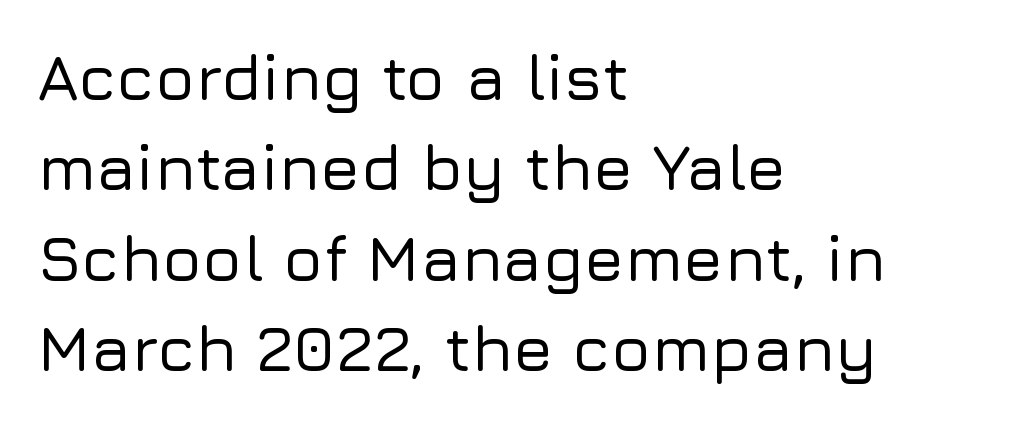
{"serif": "no", "italic": "no", "width": "normal", "stroke_contrast": "low", "x_height": "medium", "monospaced": "no", "underline": "no", "align": "left", "line_spacing": "normal", "line_spacing_ratio": 1.39, "letter_spacing": "normal", "letter_spacing_em": 0.0, "glyph_px": 65}
